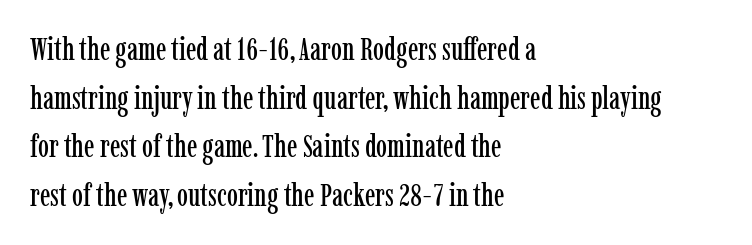
One-word summary of the alignment: left. Serif or sans? Serif — the stroke terminals have little feet. A bare baseline throughout the passage. Quick note: not italic, upright. The rendering uses a moderate line-height, typical for paragraphs. Honestly, the letter spacing is just normal — you wouldn't notice it.
